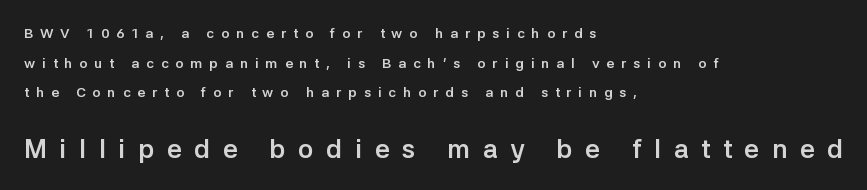
Plenty of ink on the page — the face is bold. These lines have a slow, spaced-out rhythm from letter to letter. The face used here appears at its bigger size in the lower chunk. Caption: multi-line text, flush left, ragged right. Summary of vertical rhythm: relaxed, with wide interline spacing. The glyphs are unaccompanied by any horizontal stroke below them.
